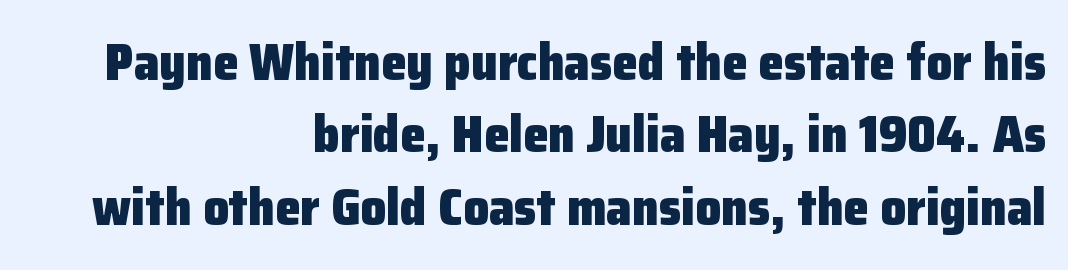
The image shows 51 px heavy sans-serif type, upright; set right-aligned, normal line spacing (1.42x), normal letter spacing, not underlined; low stroke contrast and a medium x-height.
